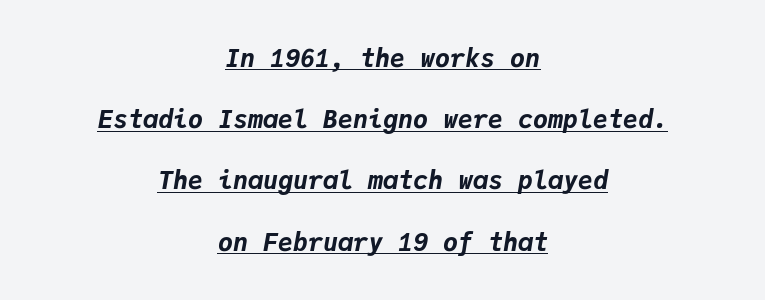
The image shows 25 px bold type, italic (leaning right); set centered, loose line spacing (2.45x), normal letter spacing, underlined.
